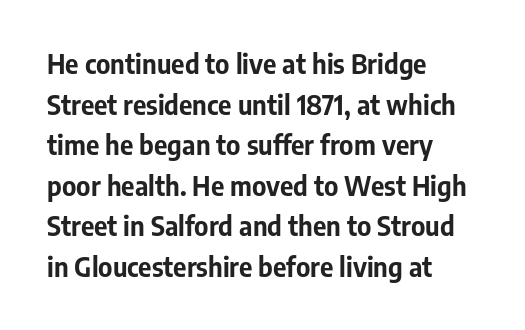
Students, note that the glyphs here touch the page at normal intervals. Lines of text with bare space underneath. Short and long lines alike share a common starting point at left. The font's upright variant was chosen for this text.
